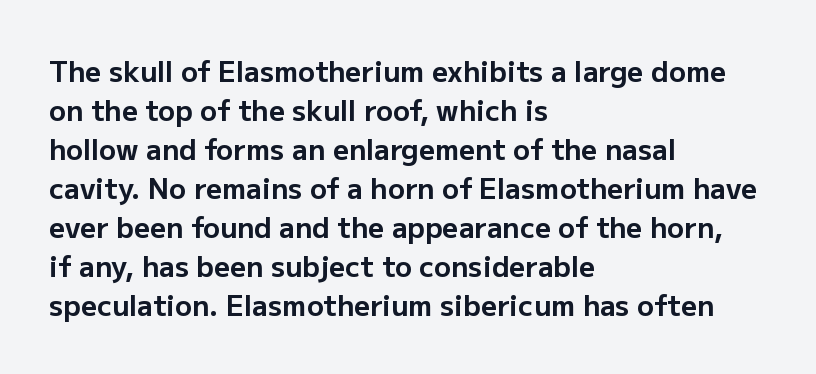
{"serif": "no", "italic": "no", "bold": "yes", "weight": "bold", "width": "normal", "stroke_contrast": "low", "x_height": "medium", "monospaced": "no", "underline": "no", "align": "left", "line_spacing": "normal", "line_spacing_ratio": 1.39, "letter_spacing": "normal", "letter_spacing_em": 0.0, "glyph_px": 28}
